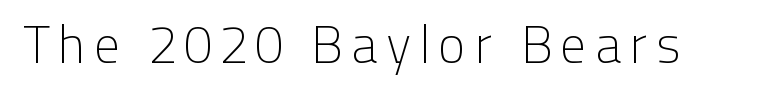
A typesetter would call this proportional, since set widths differ per character. Descender tails drop into unmarked territory. Weight: in the light-to-regular range. This sample uses an upright cut, with every glyph sitting square on the baseline.
